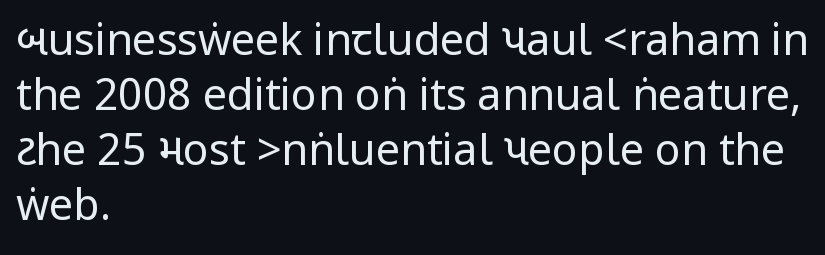
To sum up the face: it is a sans, with no serifs. Short note: letters normally spaced. On a weight scale, this lands at 450 or below. The line-height multiplier appears to be the usual default.
